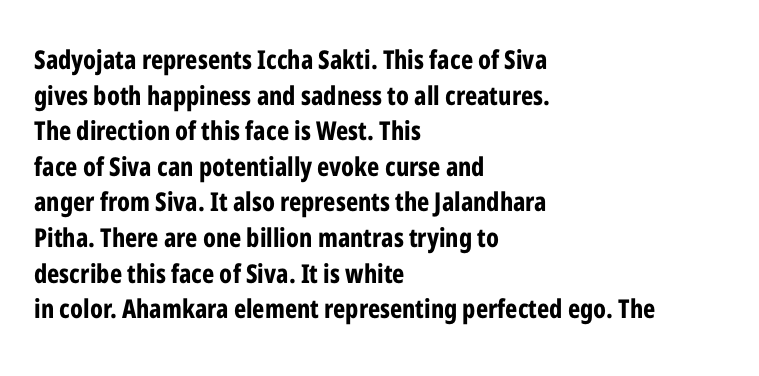
Descenders are the only things crossing below the line. Weight: bold. The tracking reads as untouched default to a designer's eye. A typesetter would mark this as roman, not italic.
